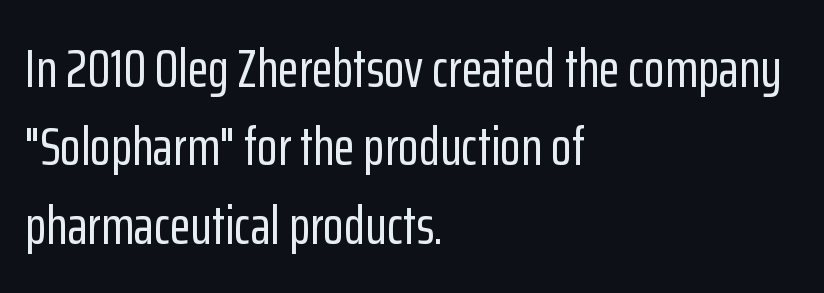
The image shows 54 px condensed sans-serif type, upright; set left-aligned, normal line spacing (1.45x), normal letter spacing, not underlined; low stroke contrast and a medium x-height.
